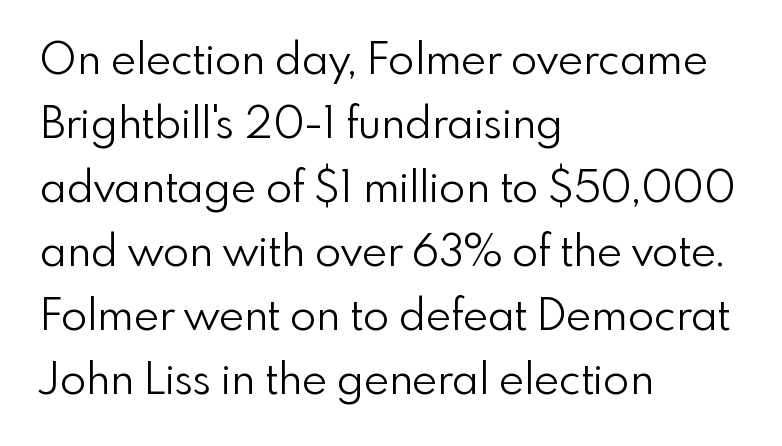
Q: Is the text bold? A: No.
Q: Is the text italic (slanted)? A: No, it is upright.
Q: Is the typeface a serif or a sans-serif typeface? A: Sans-serif.
Q: Is the text underlined? A: No.
Q: How is the paragraph aligned? A: Left-aligned.
Q: Is the spacing between letters normal or unusually wide? A: Normal.
Q: Is the spacing between lines tight, normal or loose? A: Normal.
Q: Width (condensed, normal, or wide)? A: Normal.
Q: Stroke contrast? A: Low.
Q: x-height? A: Small.
Q: Monospaced? A: No.
